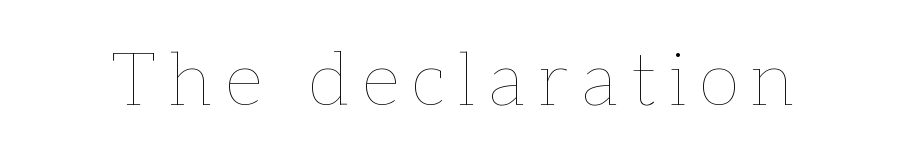
The image shows 75 px thin type, upright; set not underlined; low stroke contrast and a medium x-height.
